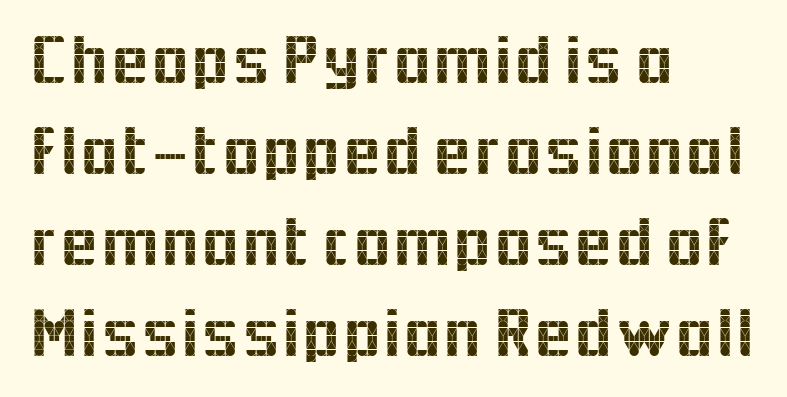
Q: Is the text italic (slanted)? A: No, it is upright.
Q: Is the typeface a serif or a sans-serif typeface? A: Sans-serif.
Q: Is the text underlined? A: No.
Q: How is the paragraph aligned? A: Left-aligned.
Q: Is the spacing between letters normal or unusually wide? A: Normal.
Q: Is the spacing between lines tight, normal or loose? A: Normal.
Q: Width (condensed, normal, or wide)? A: Normal.
Q: x-height? A: Medium.
Q: Monospaced? A: No.
